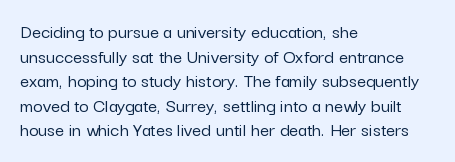
Q: Is the text italic (slanted)? A: No, it is upright.
Q: Is the text underlined? A: No.
Q: How is the paragraph aligned? A: Left-aligned.
Q: Is the spacing between letters normal or unusually wide? A: Normal.
